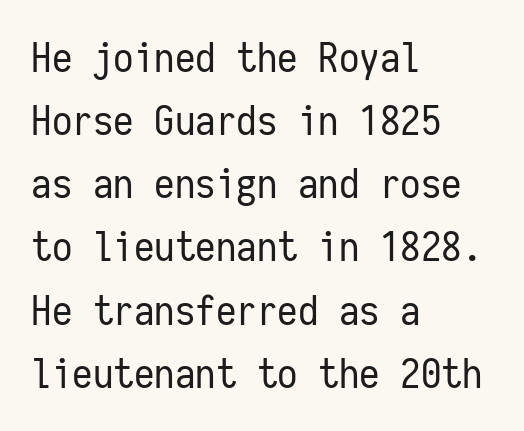
The type is set solid horizontally, with unmodified tracking. Compared with a typical body face, this is equally light or lighter still. Notice how the passage keeps a crisp vertical edge on the left only. The foot of each line stays bare and open. Summary of vertical rhythm: regular, with standard interline spacing.
